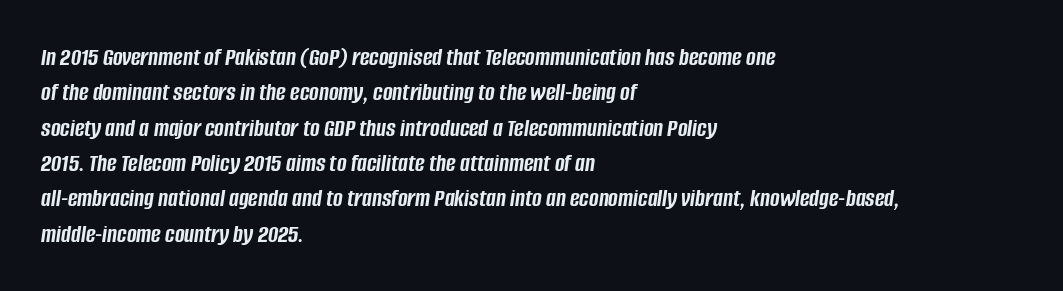
Q: Is the text bold? A: Yes.
Q: Is the text italic (slanted)? A: Yes, it leans right by about 8 degrees.
Q: Is the text underlined? A: No.
Q: How is the paragraph aligned? A: Left-aligned.
Q: Is the spacing between letters normal or unusually wide? A: Normal.
Q: Is the spacing between lines tight, normal or loose? A: Normal.
